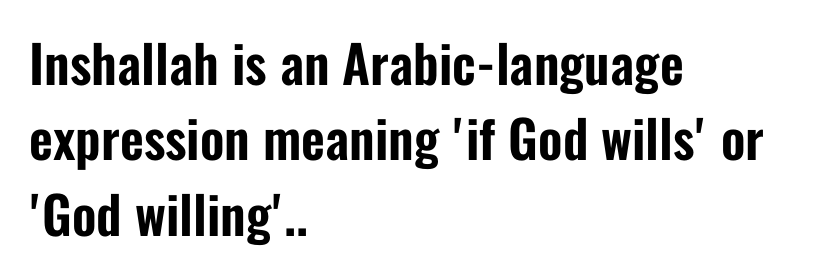
{"serif": "no", "italic": "no", "width": "condensed", "stroke_contrast": "low", "x_height": "medium", "monospaced": "no", "underline": "no", "align": "left", "line_spacing": "normal", "line_spacing_ratio": 1.45, "letter_spacing": "normal", "letter_spacing_em": 0.0, "glyph_px": 52}
